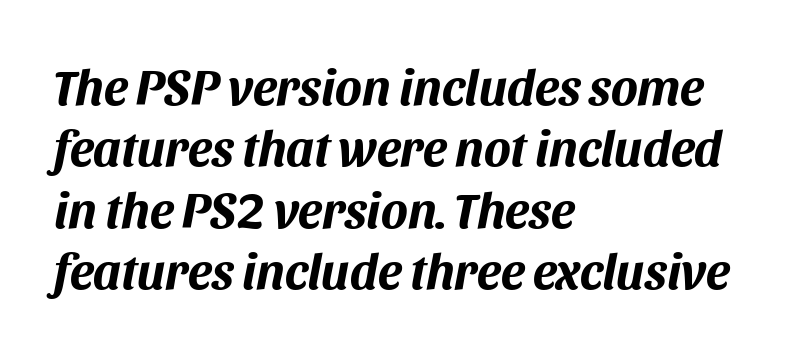
The image shows 50 px bold type, italic (leaning right); set left-aligned, line spacing 1.23x, normal letter spacing, not underlined; medium stroke contrast and a large x-height.
